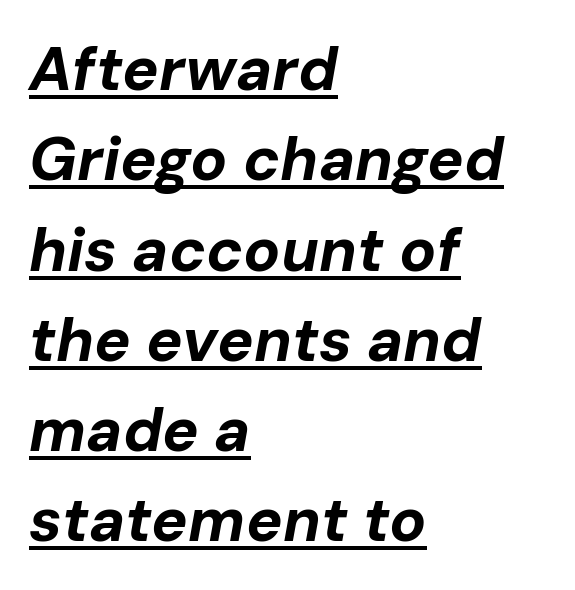
These lines sit exactly where default settings would place them. Each word holds together tightly as a unit, with standard inter-letter gaps. An italicized treatment has been applied to the whole sample. Looks like regular typesetting: each glyph gets only the width it needs. Quick note: underline on.
